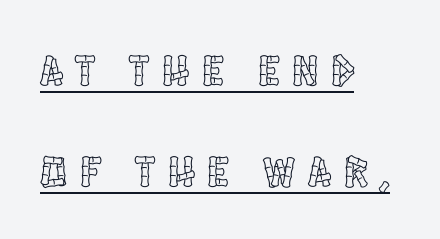
A roman cut, with each character standing at attention. Caption: lettering with a line underneath. Compared with typical paragraphs, the rows here are farther apart. This sample is left-justified, so line endings fall wherever the words run out. There is plenty of visible air inserted between adjacent glyphs.
